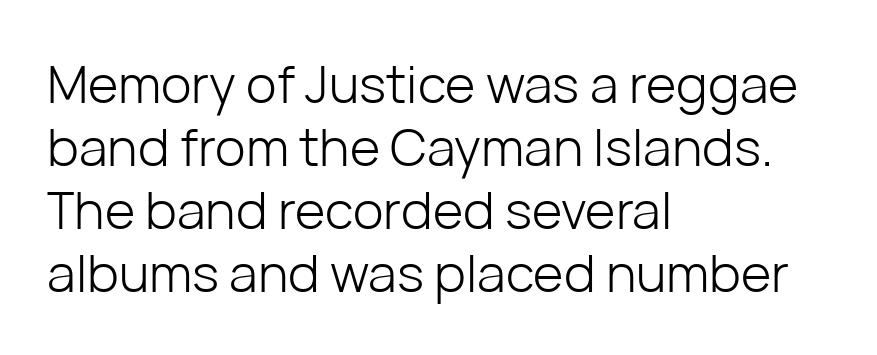
The image shows 52 px light sans-serif type, upright; set left-aligned, line spacing 1.21x, normal letter spacing, not underlined; low stroke contrast and a medium x-height.
